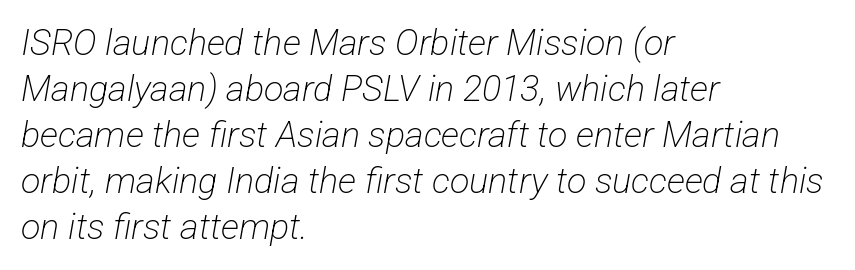
{"serif": "no", "bold": "no", "weight": "light", "width": "condensed", "stroke_contrast": "low", "x_height": "medium", "monospaced": "no", "underline": "no", "align": "left", "line_spacing": "normal", "line_spacing_ratio": 1.28, "letter_spacing": "normal", "letter_spacing_em": 0.0, "glyph_px": 36}
